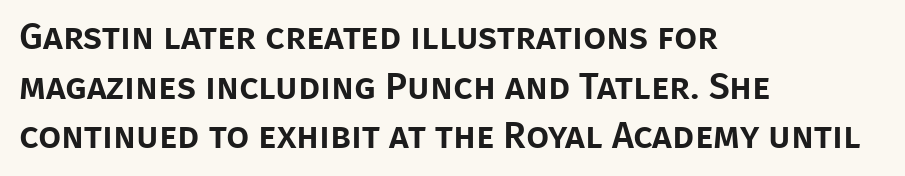
The image shows 37 px sans-serif type, upright; set left-aligned, normal line spacing (1.34x), normal letter spacing, not underlined; low stroke contrast and a large x-height.
